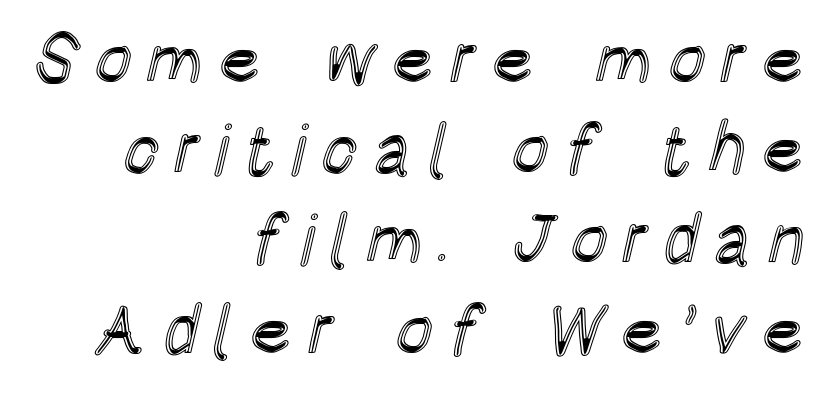
{"width": "condensed", "x_height": "large", "monospaced": "no", "underline": "no", "align": "right", "line_spacing": "normal", "line_spacing_ratio": 1.27, "letter_spacing": "wide", "letter_spacing_em": 0.2, "glyph_px": 71}
